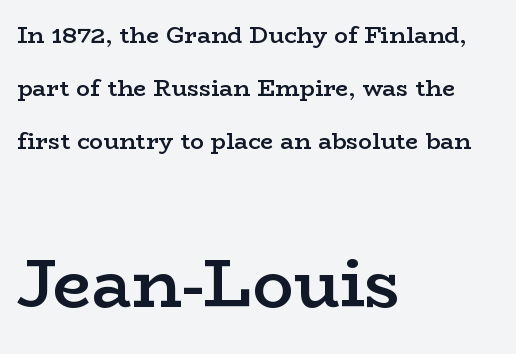
{"serif": "yes", "italic": "no", "bold": "semi", "weight": "semibold", "width": "wide", "stroke_contrast": "low", "x_height": "medium", "monospaced": "no", "underline": "no", "align": "left", "line_spacing": "loose", "line_spacing_ratio": 2.3, "letter_spacing": "normal", "letter_spacing_em": 0.0, "larger_block": "second", "size_ratio": 2.96, "glyph_px": 68}
